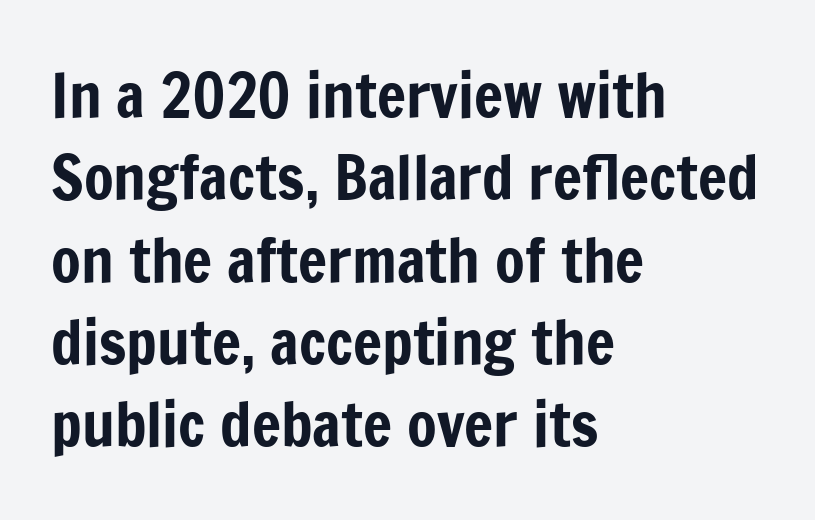
Q: Is the text italic (slanted)? A: No, it is upright.
Q: Is the typeface a serif or a sans-serif typeface? A: Sans-serif.
Q: Is the text underlined? A: No.
Q: How is the paragraph aligned? A: Left-aligned.
Q: Is the spacing between letters normal or unusually wide? A: Normal.
Q: Is the spacing between lines tight, normal or loose? A: Normal.
Q: Width (condensed, normal, or wide)? A: Condensed.
Q: Stroke contrast? A: Low.
Q: x-height? A: Medium.
Q: Monospaced? A: No.
